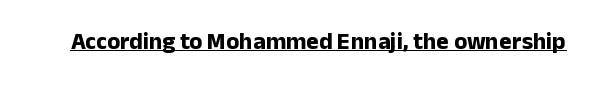
Q: Is the text bold? A: Yes.
Q: Is the text italic (slanted)? A: No, it is upright.
Q: Is the text underlined? A: Yes.
Q: Is the spacing between letters normal or unusually wide? A: Normal.
